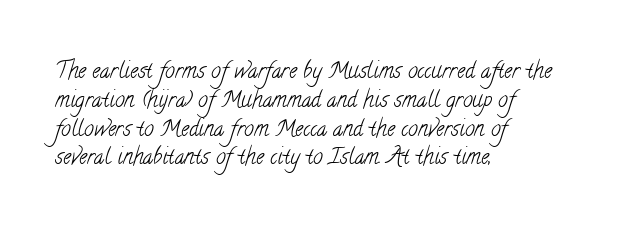
The image shows 22 px text type; set left-aligned, normal line spacing (1.31x), normal letter spacing, not underlined.
